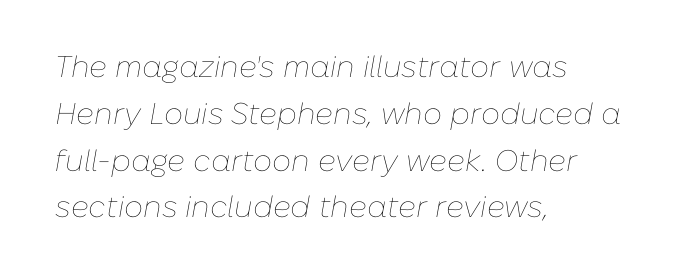
Q: Is the text bold? A: No.
Q: Is the text italic (slanted)? A: Yes, it leans right by about 10 degrees.
Q: Is the text underlined? A: No.
Q: How is the paragraph aligned? A: Left-aligned.
Q: Is the spacing between letters normal or unusually wide? A: Normal.
Q: Is the spacing between lines tight, normal or loose? A: Normal.
Q: Width (condensed, normal, or wide)? A: Normal.
Q: Stroke contrast? A: Low.
Q: x-height? A: Medium.
Q: Monospaced? A: No.
